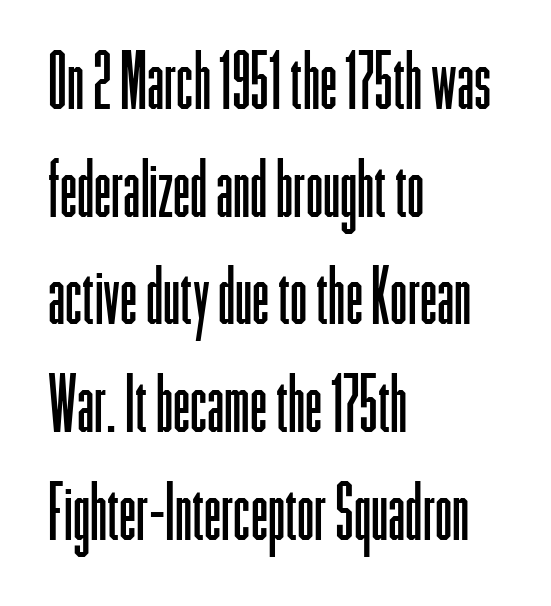
Q: Is the text bold? A: No.
Q: Is the text italic (slanted)? A: No, it is upright.
Q: Is the typeface a serif or a sans-serif typeface? A: Sans-serif.
Q: Is the text underlined? A: No.
Q: How is the paragraph aligned? A: Left-aligned.
Q: Is the spacing between letters normal or unusually wide? A: Normal.
Q: Is the spacing between lines tight, normal or loose? A: Normal.
Q: Width (condensed, normal, or wide)? A: Condensed.
Q: Stroke contrast? A: Low.
Q: x-height? A: Medium.
Q: Monospaced? A: No.
